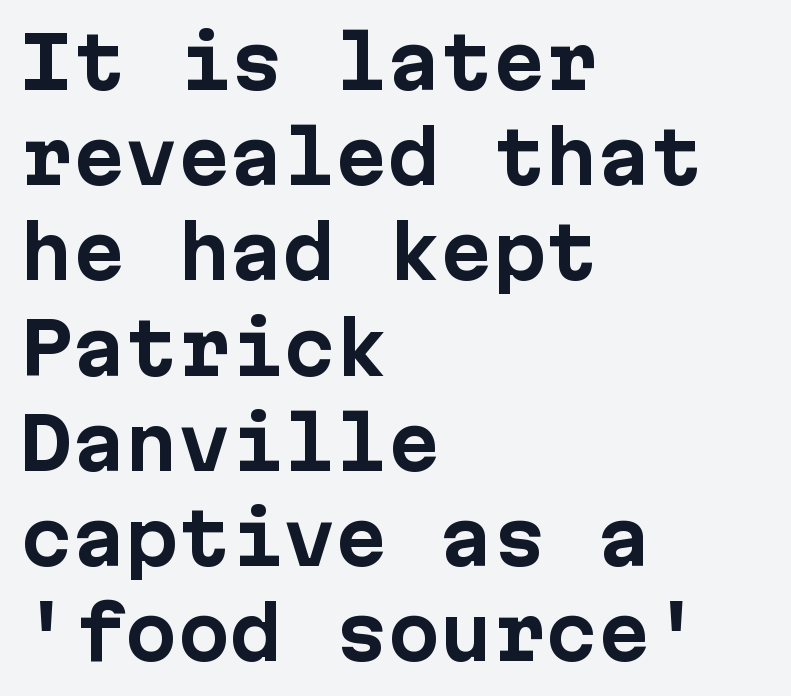
{"serif": "no", "italic": "no", "bold": "yes", "weight": "bold", "width": "normal", "stroke_contrast": "low", "x_height": "medium", "monospaced": "yes", "underline": "no", "align": "left", "line_spacing": "normal", "line_spacing_ratio": 1.36, "letter_spacing": "normal", "letter_spacing_em": 0.0, "glyph_px": 70}
